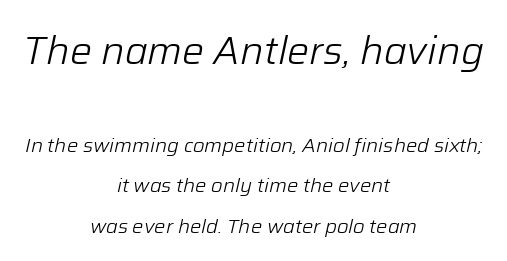
{"italic": "yes", "lean": "right", "slant_degrees": 12, "bold": "no", "weight": "light", "width": "normal", "stroke_contrast": "low", "x_height": "medium", "monospaced": "no", "underline": "no", "align": "center", "line_spacing": "loose", "line_spacing_ratio": 2.02, "letter_spacing": "normal", "letter_spacing_em": 0.0, "larger_block": "first", "size_ratio": 1.95, "glyph_px": 39}
